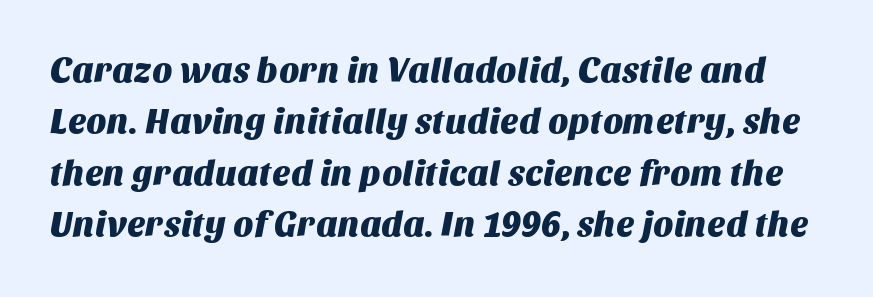
The image shows 35 px sans-serif type; set normal line spacing (1.47x), normal letter spacing, not underlined; medium stroke contrast and a large x-height.
